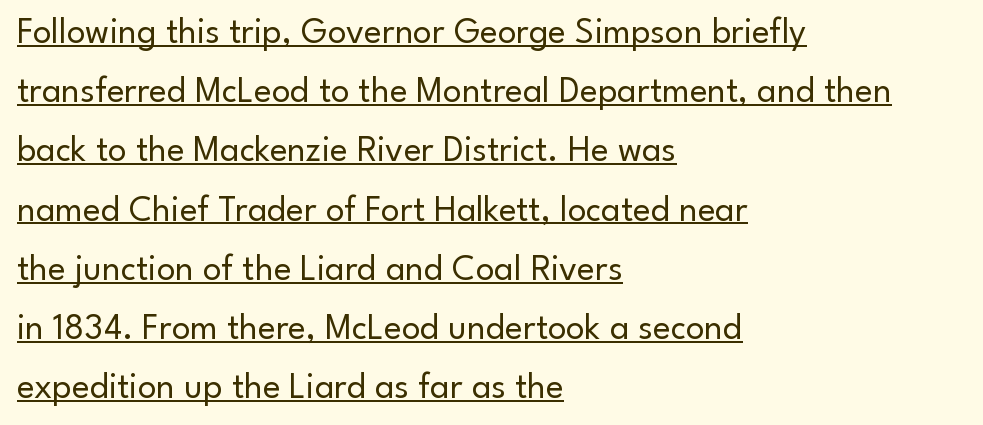
{"serif": "no", "italic": "no", "bold": "no", "weight": "regular", "width": "normal", "stroke_contrast": "low", "x_height": "small", "monospaced": "no", "underline": "yes", "align": "left", "line_spacing": "normal", "line_spacing_ratio": 1.6, "letter_spacing": "normal", "letter_spacing_em": 0.0, "glyph_px": 37}
